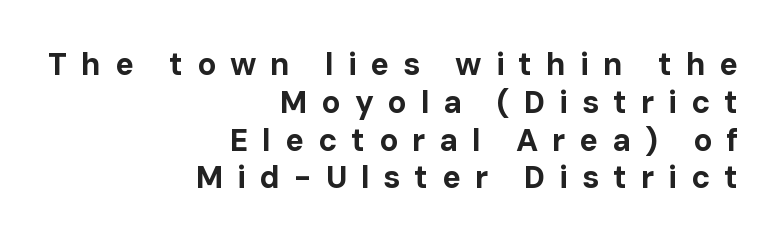
{"serif": "no", "italic": "no", "bold": "yes", "weight": "bold", "width": "normal", "stroke_contrast": "low", "x_height": "medium", "monospaced": "no", "underline": "no", "align": "right", "line_spacing_ratio": 1.22, "letter_spacing": "wide", "letter_spacing_em": 0.45, "glyph_px": 31}
